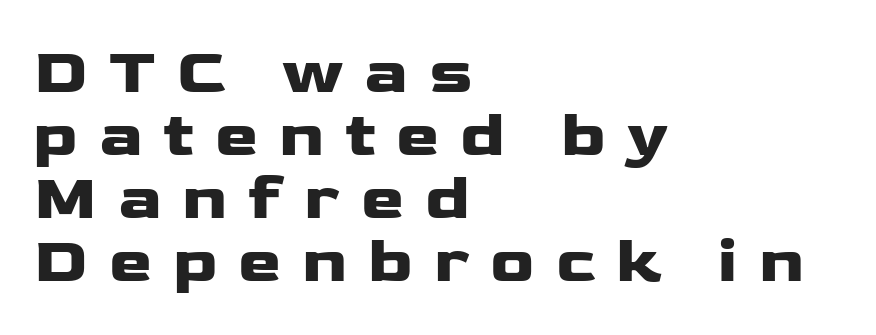
{"serif": "no", "italic": "no", "bold": "yes", "weight": "heavy", "width": "wide", "stroke_contrast": "low", "x_height": "medium", "monospaced": "no", "underline": "no", "align": "left", "line_spacing": "tight", "line_spacing_ratio": 0.97, "letter_spacing": "wide", "letter_spacing_em": 0.32, "glyph_px": 65}
